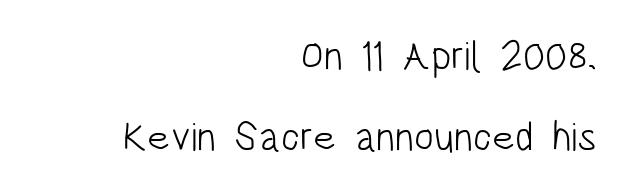
No chunkiness to these letters — they're not bold. The lines are quadded right. In terms of posture, this sample is upright. This block would shrink considerably if given ordinary leading; it's expanded now.
